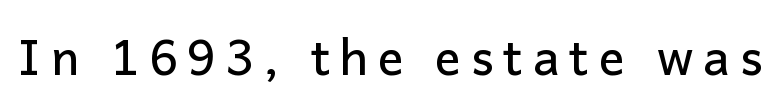
Q: Is the text italic (slanted)? A: No, it is upright.
Q: Is the typeface a serif or a sans-serif typeface? A: Sans-serif.
Q: Is the text underlined? A: No.
Q: Is the spacing between letters normal or unusually wide? A: Unusually wide.
Q: Width (condensed, normal, or wide)? A: Normal.
Q: Stroke contrast? A: Low.
Q: x-height? A: Medium.
Q: Monospaced? A: No.
